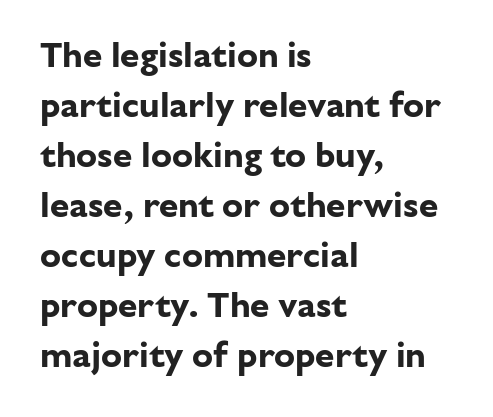
The image shows 35 px bold sans-serif type, upright; set left-aligned, normal line spacing (1.43x), normal letter spacing, not underlined; low stroke contrast and a medium x-height.
